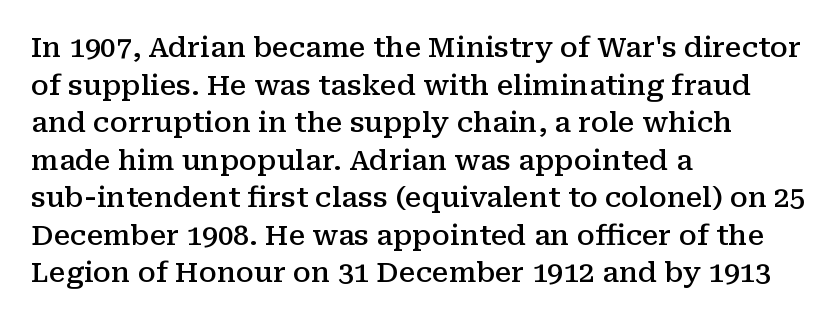
The image shows 28 px semibold serif type, upright; set left-aligned, normal line spacing (1.34x), normal letter spacing, not underlined; medium stroke contrast and a medium x-height.
